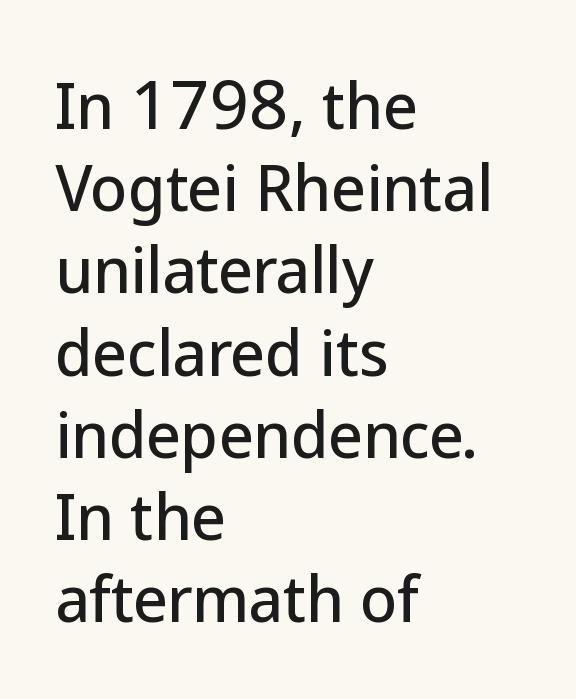
The image shows 60 px sans-serif type, upright; set left-aligned, normal line spacing (1.37x), normal letter spacing, not underlined; low stroke contrast and a medium x-height.
